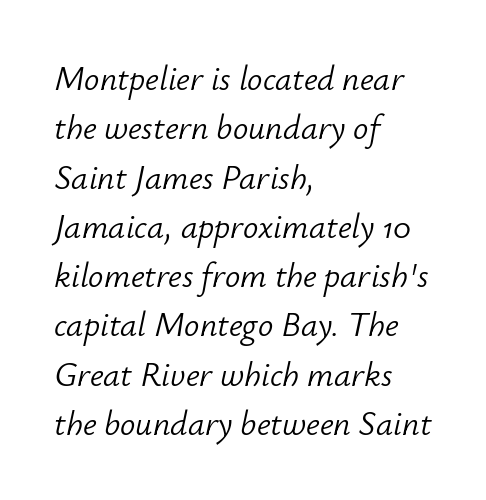
Q: Is the text bold? A: No.
Q: Is the text italic (slanted)? A: Yes, it leans right by about 12 degrees.
Q: Is the text underlined? A: No.
Q: How is the paragraph aligned? A: Left-aligned.
Q: Is the spacing between letters normal or unusually wide? A: Normal.
Q: Is the spacing between lines tight, normal or loose? A: Normal.
Q: Width (condensed, normal, or wide)? A: Normal.
Q: Stroke contrast? A: Low.
Q: x-height? A: Small.
Q: Monospaced? A: No.
